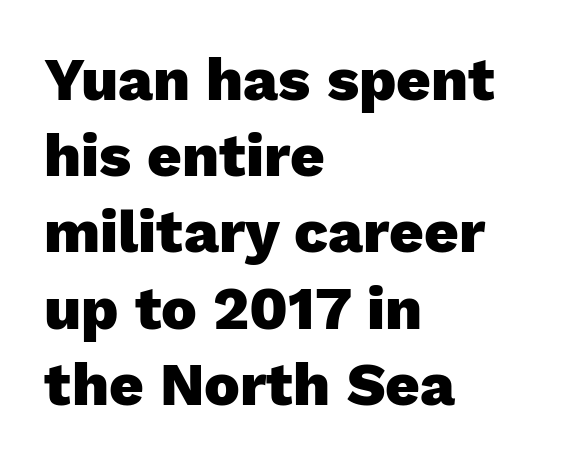
One glance says typical: line gaps are just what's usual. The letterforms sit shoulder to shoulder at normal distance. This rendering features lettering with no underline. A dark, heavy texture on the line: the type is bold. The lines in this sample share a left origin and differ only in where they stop.
